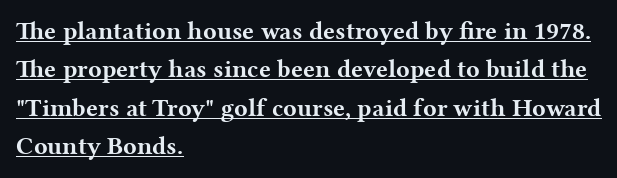
Q: Is the text bold? A: Yes.
Q: Is the text italic (slanted)? A: No, it is upright.
Q: Is the text underlined? A: Yes.
Q: How is the paragraph aligned? A: Left-aligned.
Q: Is the spacing between letters normal or unusually wide? A: Normal.
Q: Is the spacing between lines tight, normal or loose? A: Normal.
